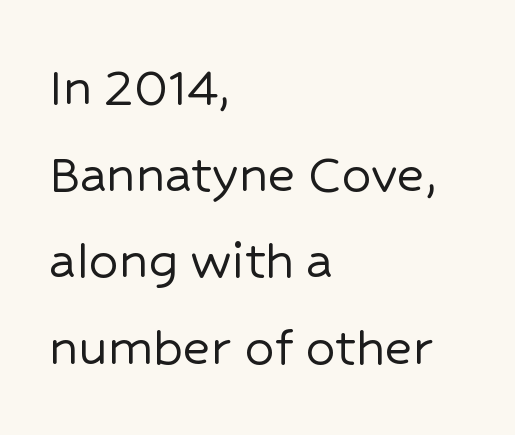
The image shows 59 px sans-serif type, upright; set left-aligned, normal line spacing (1.47x), normal letter spacing, not underlined; low stroke contrast and a medium x-height.
